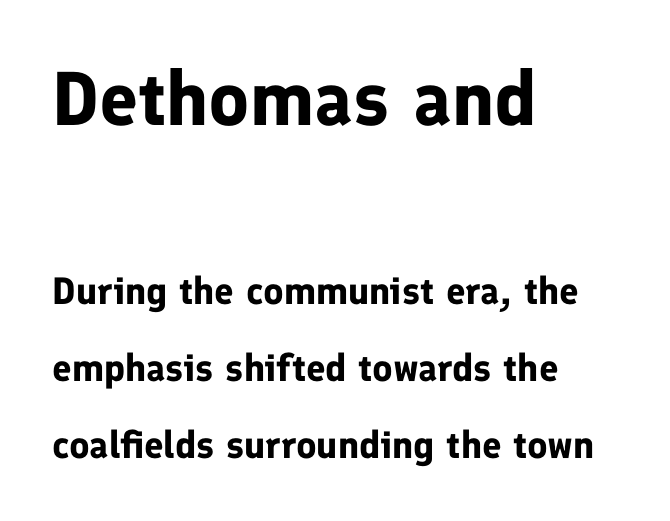
{"serif": "no", "italic": "no", "bold": "yes", "weight": "bold", "width": "normal", "stroke_contrast": "low", "x_height": "medium", "monospaced": "no", "underline": "no", "align": "left", "line_spacing": "loose", "line_spacing_ratio": 2.03, "letter_spacing": "normal", "letter_spacing_em": 0.0, "larger_block": "first", "size_ratio": 2.0, "glyph_px": 76}
